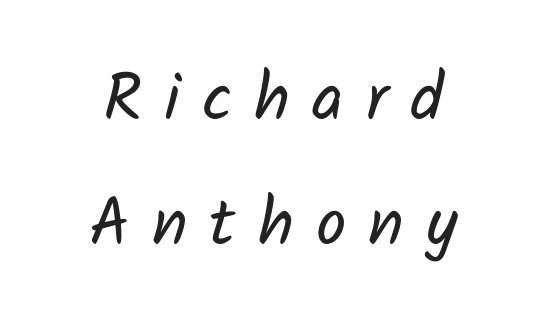
The image shows 67 px regular-weight sans-serif type; set centered, line spacing 1.86x, unusually wide letter spacing (+0.33 em), not underlined; low stroke contrast and a medium x-height.
